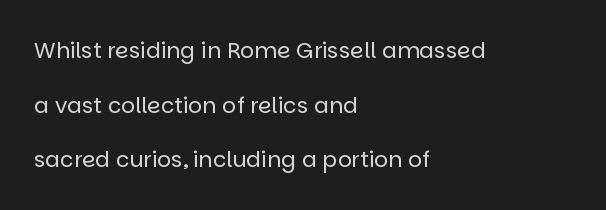
Q: Is the text bold? A: No.
Q: Is the text italic (slanted)? A: No, it is upright.
Q: Is the text underlined? A: No.
Q: How is the paragraph aligned? A: Left-aligned.
Q: Is the spacing between letters normal or unusually wide? A: Normal.
Q: Is the spacing between lines tight, normal or loose? A: Loose.
